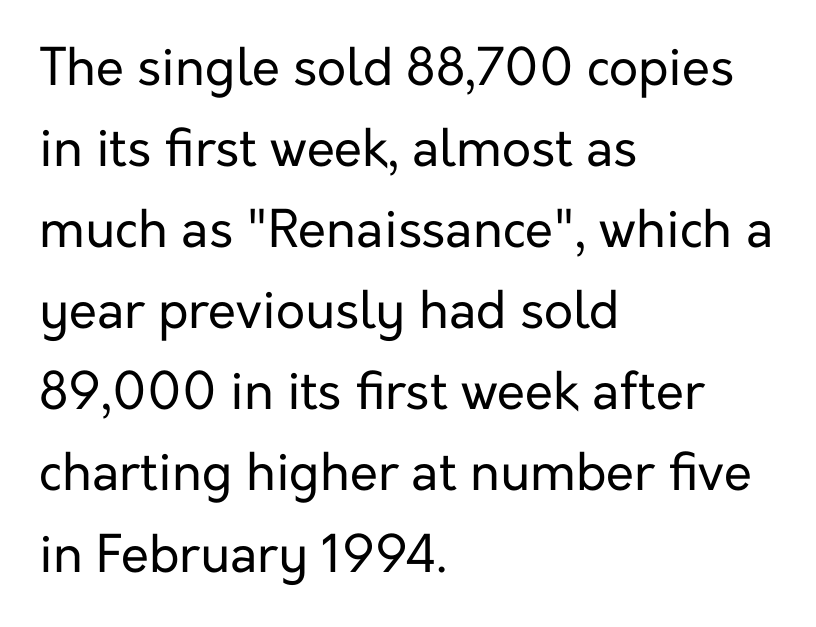
What stands out about the letter spacing? Nothing — it is the standard amount. Words float on clear page, feet unadorned. Tall strokes in this sample are plumb rather than angled. Nope, no serifs anywhere on these letters. Compared with a typical body face, this is equally light or lighter still.
